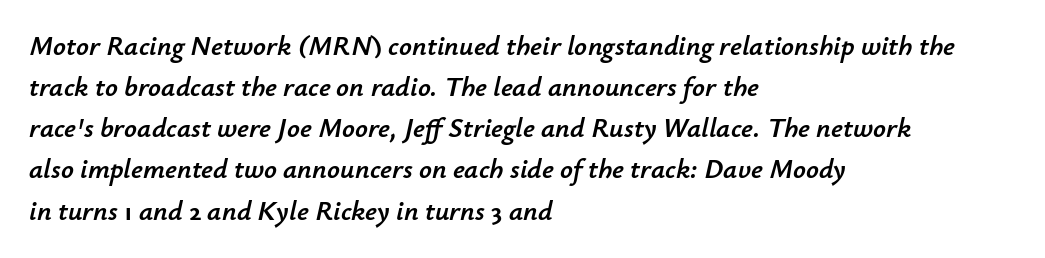
Q: Is the text italic (slanted)? A: Yes, it leans right by about 12 degrees.
Q: Is the text underlined? A: No.
Q: How is the paragraph aligned? A: Left-aligned.
Q: Is the spacing between letters normal or unusually wide? A: Normal.
Q: Is the spacing between lines tight, normal or loose? A: Normal.
Q: Width (condensed, normal, or wide)? A: Normal.
Q: Stroke contrast? A: Low.
Q: x-height? A: Small.
Q: Monospaced? A: No.
